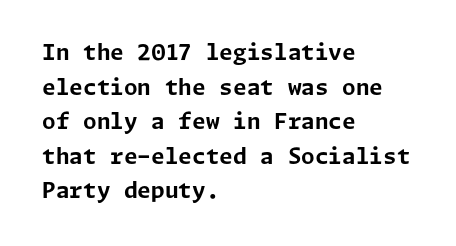
The image shows 22 px bold type, upright; set left-aligned, normal line spacing (1.57x), normal letter spacing, not underlined.
